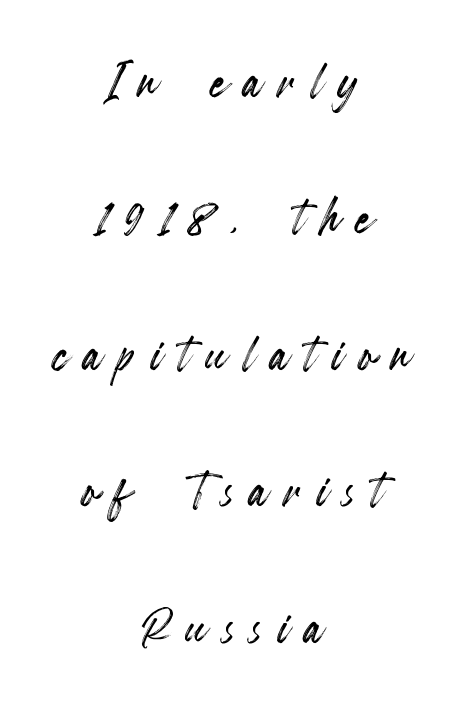
The image shows 65 px condensed type; set centered, loose line spacing (2.1x), unusually wide letter spacing (+0.25 em), not underlined; a small x-height.
